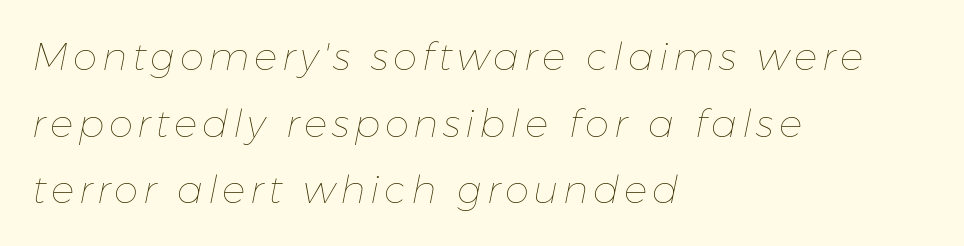
The image shows 39 px thin type, italic (leaning right); set left-aligned, line spacing 1.71x, not underlined; low stroke contrast and a medium x-height.
